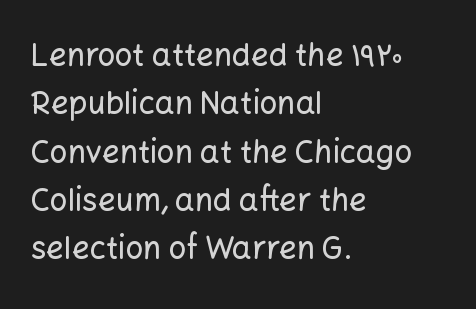
The image shows 31 px sans-serif type, upright; set left-aligned, normal line spacing (1.56x), normal letter spacing, not underlined; low stroke contrast and a medium x-height.
